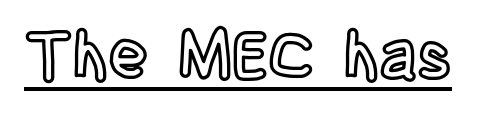
The image shows 66 px condensed type, upright; set normal letter spacing, underlined; a large x-height.
